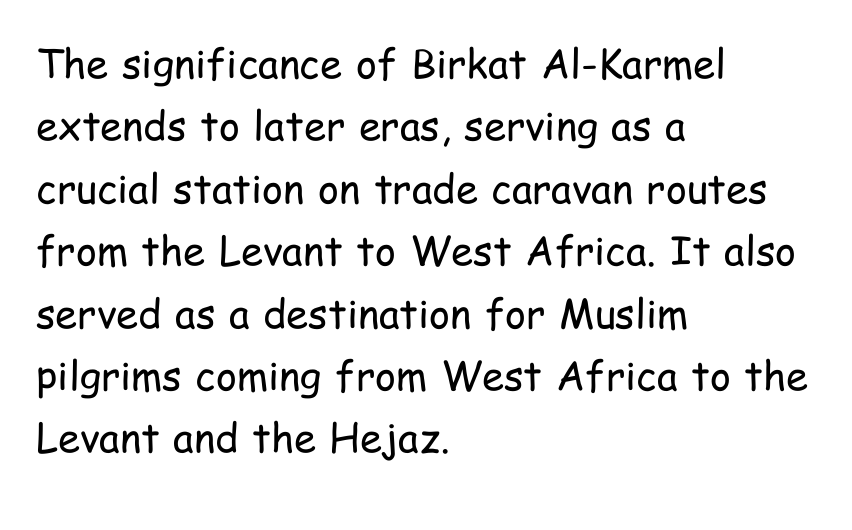
The rendering uses a moderate line-height, typical for paragraphs. The passage is arranged the way most books set body copy — flush left. Vertical strokes here are truly vertical. Note: no serifs on the glyphs. Underlining? Definitely not there.
